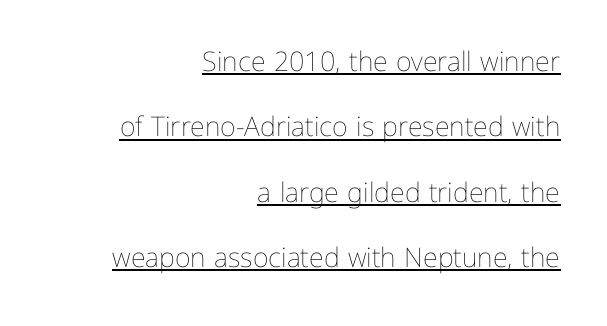
{"italic": "no", "bold": "no", "underline": "yes", "align": "right", "line_spacing": "loose", "line_spacing_ratio": 2.42, "letter_spacing": "normal", "letter_spacing_em": 0.0, "glyph_px": 27}
